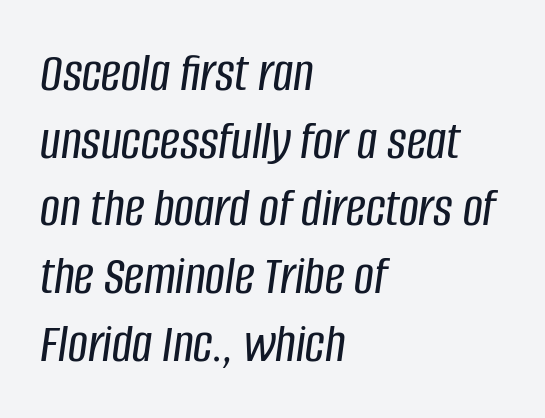
Q: Is the text italic (slanted)? A: Yes, it leans right by about 8 degrees.
Q: Is the text underlined? A: No.
Q: How is the paragraph aligned? A: Left-aligned.
Q: Is the spacing between letters normal or unusually wide? A: Normal.
Q: Width (condensed, normal, or wide)? A: Condensed.
Q: Stroke contrast? A: Low.
Q: x-height? A: Large.
Q: Monospaced? A: No.
